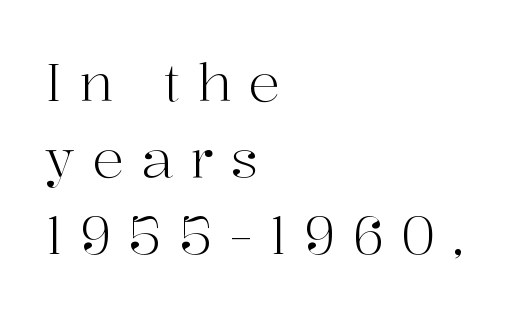
Vertically, the passage feels balanced, rows spaced as you'd expect. No italicization has been applied; the sample stays upright. In CSS terms this would be text-align: left. There is plenty of visible air inserted between adjacent glyphs.
